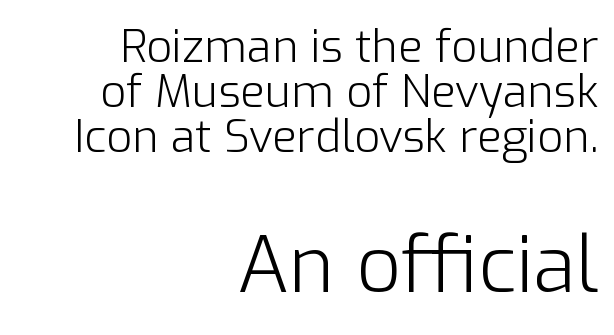
The image shows 78 px light sans-serif type, upright; set right-aligned, tight line spacing (1.0x), normal letter spacing, not underlined; the second (bottom) block is 1.73x larger; low stroke contrast and a medium x-height.
